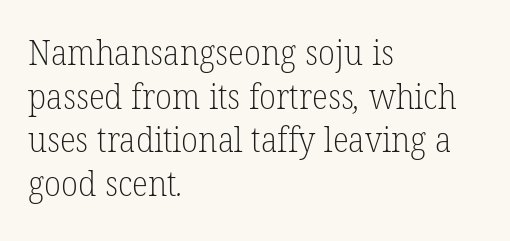
The letters advance in unequal steps, a hallmark of proportional type. Stroke mass is kept to a normal reading level or below. The font family rendered here belongs to the serif group. No word sits above an underline. Line beginnings align vertically; line endings do not.
